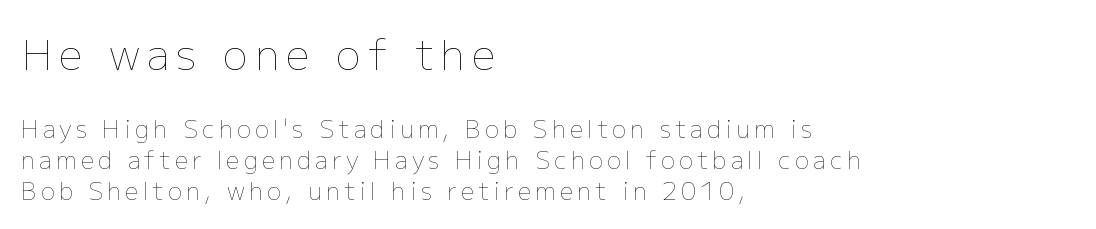
The image shows 42 px thin type, upright; set left-aligned, normal line spacing (1.31x), not underlined; the first (top) block is 1.75x larger; low stroke contrast and a medium x-height.
